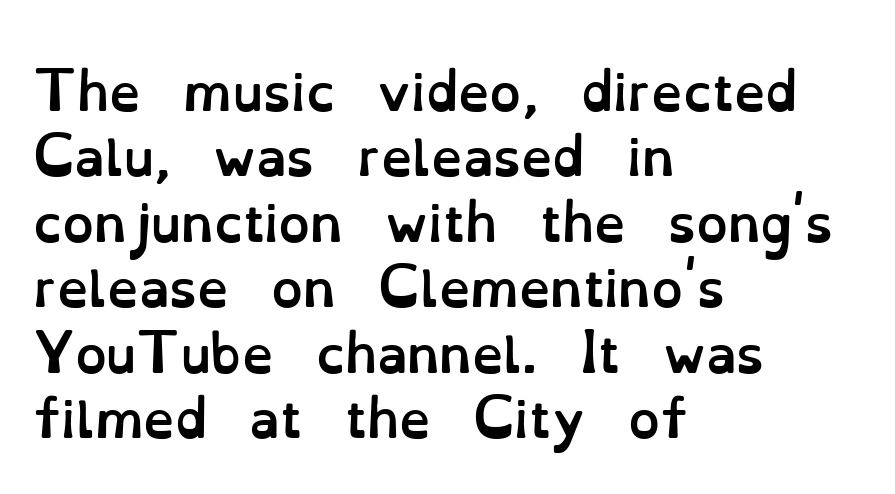
Q: Is the text bold? A: Yes.
Q: Is the text italic (slanted)? A: No, it is upright.
Q: Is the text underlined? A: No.
Q: How is the paragraph aligned? A: Left-aligned.
Q: Is the spacing between letters normal or unusually wide? A: Normal.
Q: Is the spacing between lines tight, normal or loose? A: Normal.
Q: Width (condensed, normal, or wide)? A: Normal.
Q: Stroke contrast? A: Low.
Q: x-height? A: Small.
Q: Monospaced? A: No.
